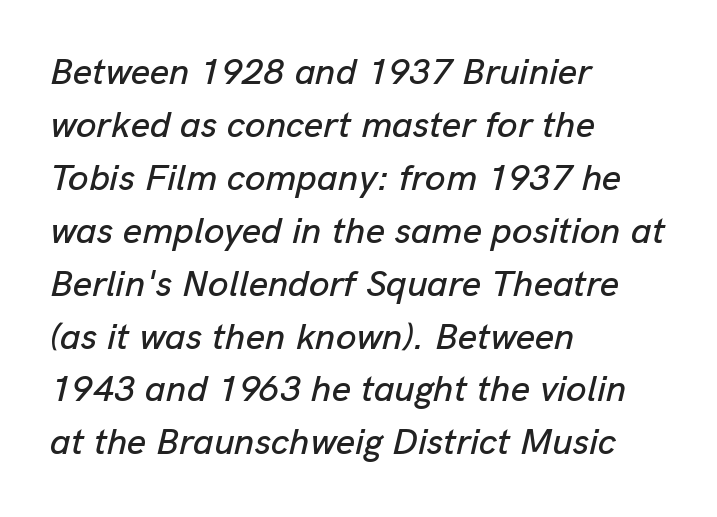
Beneath every word, the page is bare. Look at the tracking — it's just the regular setting, nothing added. Varying glyph widths throughout — classic text-font behaviour. These lines sit exactly where default settings would place them.
